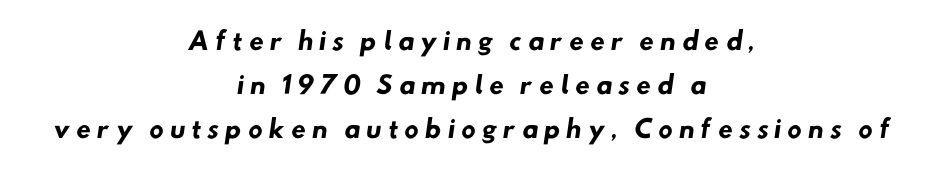
The image shows 24 px bold type; set centered, line spacing 1.83x, unusually wide letter spacing (+0.24 em), not underlined.
